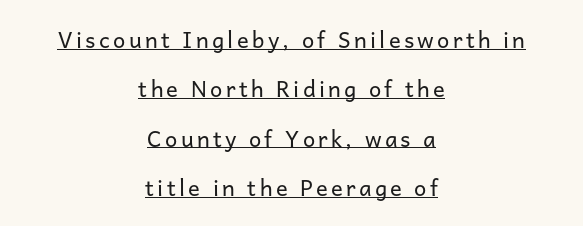
Is this a heavy cut? Hardly; it is regular or lighter. If you folded the block vertically in half, each line would mirror itself in length. Widely set lines give the paragraph a tall, airy silhouette. The lettering holds an erect, upright posture throughout. Every word sits above its own underline.
